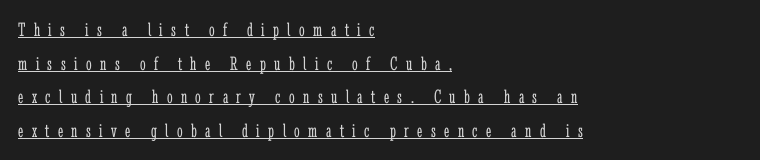
Somebody hit Ctrl+U on this one — the words are underlined. The designer left line spacing at the default. Posture: upright roman. These lines stack with their left ends in a neat column.
